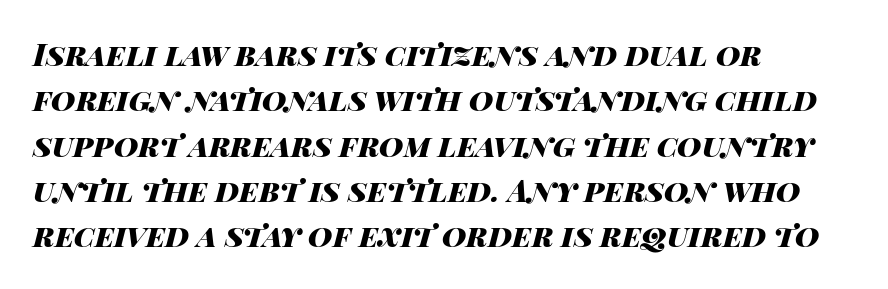
{"italic": "yes", "lean": "right", "slant_degrees": 14, "bold": "yes", "weight": "heavy", "width": "wide", "stroke_contrast": "high", "x_height": "large", "monospaced": "no", "underline": "no", "align": "left", "line_spacing": "normal", "line_spacing_ratio": 1.51, "letter_spacing": "normal", "letter_spacing_em": 0.0, "glyph_px": 30}
